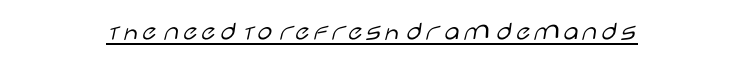
{"bold": "no", "underline": "yes", "align": "center", "letter_spacing": "normal", "letter_spacing_em": 0.0, "glyph_px": 27}
